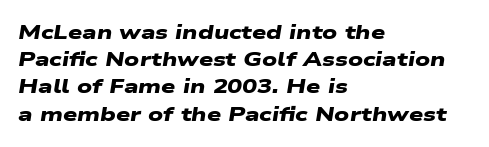
{"bold": "yes", "underline": "no", "align": "left", "line_spacing": "normal", "line_spacing_ratio": 1.36, "letter_spacing": "normal", "letter_spacing_em": 0.0, "glyph_px": 20}
